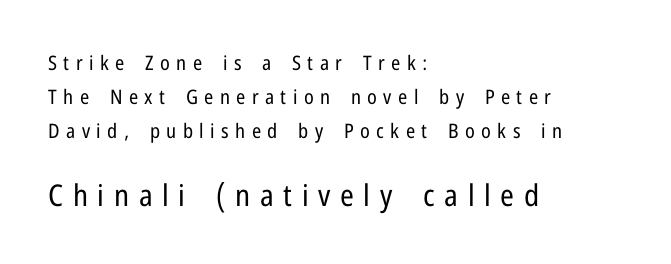
{"serif": "no", "italic": "no", "bold": "no", "weight": "regular", "width": "condensed", "stroke_contrast": "low", "x_height": "medium", "monospaced": "no", "underline": "no", "align": "left", "line_spacing": "normal", "line_spacing_ratio": 1.69, "letter_spacing": "wide", "letter_spacing_em": 0.32, "larger_block": "second", "size_ratio": 1.5, "glyph_px": 30}
